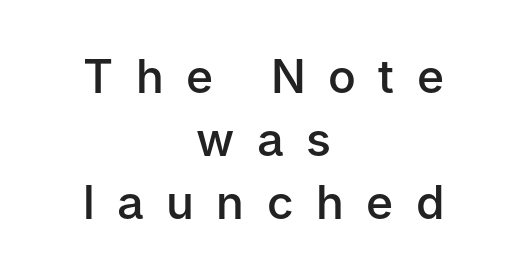
{"serif": "no", "italic": "no", "bold": "semi", "weight": "semibold", "width": "normal", "stroke_contrast": "low", "x_height": "medium", "monospaced": "no", "underline": "no", "align": "center", "line_spacing": "normal", "line_spacing_ratio": 1.37, "letter_spacing": "wide", "letter_spacing_em": 0.49, "glyph_px": 46}
